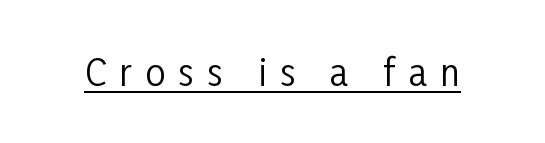
Q: Is the text bold? A: No.
Q: Is the text italic (slanted)? A: No, it is upright.
Q: Is the typeface a serif or a sans-serif typeface? A: Sans-serif.
Q: Is the text underlined? A: Yes.
Q: Is the spacing between letters normal or unusually wide? A: Unusually wide.
Q: Width (condensed, normal, or wide)? A: Condensed.
Q: Stroke contrast? A: Low.
Q: x-height? A: Medium.
Q: Monospaced? A: No.
